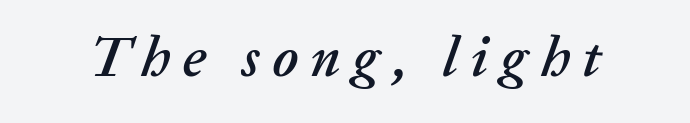
The image shows 56 px text type, italic (leaning right); set unusually wide letter spacing (+0.22 em), not underlined; low stroke contrast and a medium x-height.
